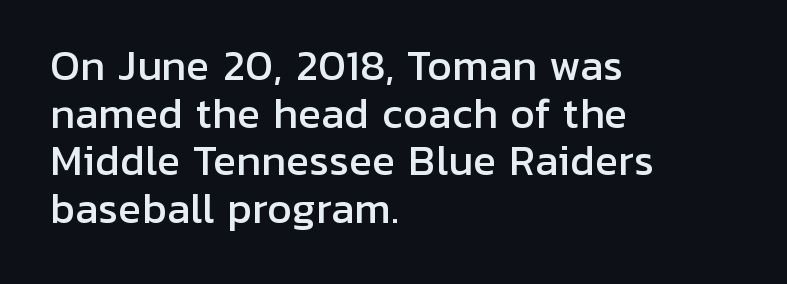
The image shows 39 px sans-serif type, upright; set left-aligned, line spacing 1.22x, normal letter spacing, not underlined; low stroke contrast and a medium x-height.
